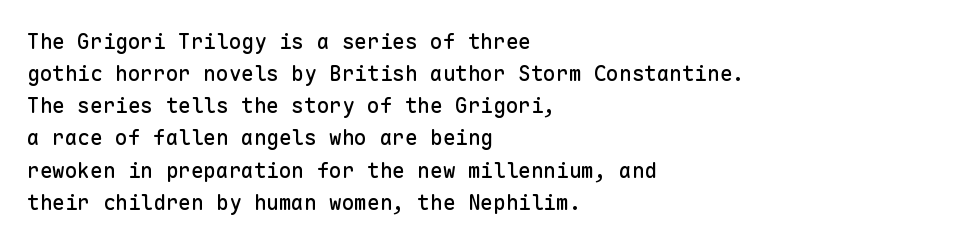
The image shows 21 px text type, upright; set left-aligned, normal line spacing (1.53x), normal letter spacing, not underlined.
